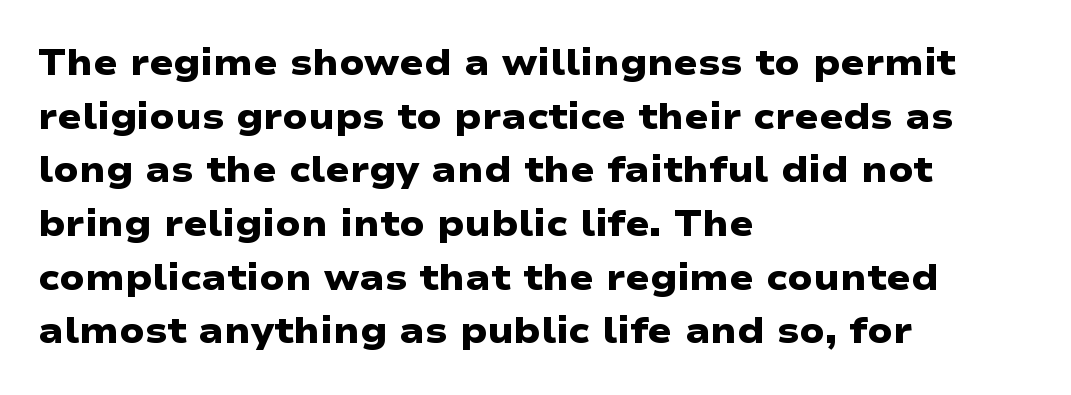
The image shows 36 px heavy, wide sans-serif type; set left-aligned, normal line spacing (1.49x), normal letter spacing, not underlined; low stroke contrast and a medium x-height.
